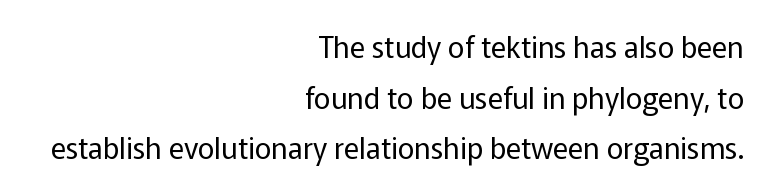
{"serif": "no", "italic": "no", "bold": "no", "weight": "regular", "width": "normal", "stroke_contrast": "low", "x_height": "medium", "monospaced": "no", "underline": "no", "align": "right", "line_spacing_ratio": 1.75, "letter_spacing": "normal", "letter_spacing_em": 0.0, "glyph_px": 29}
